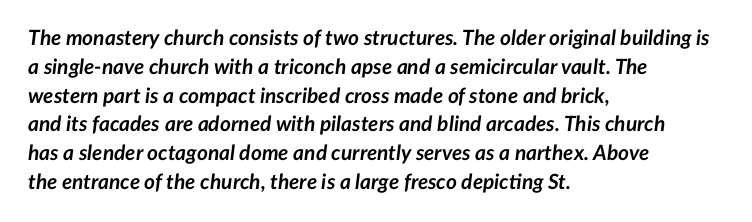
Q: Is the text bold? A: Yes.
Q: Is the text italic (slanted)? A: Yes, it leans right by about 7 degrees.
Q: Is the text underlined? A: No.
Q: How is the paragraph aligned? A: Left-aligned.
Q: Is the spacing between letters normal or unusually wide? A: Normal.
Q: Is the spacing between lines tight, normal or loose? A: Normal.
